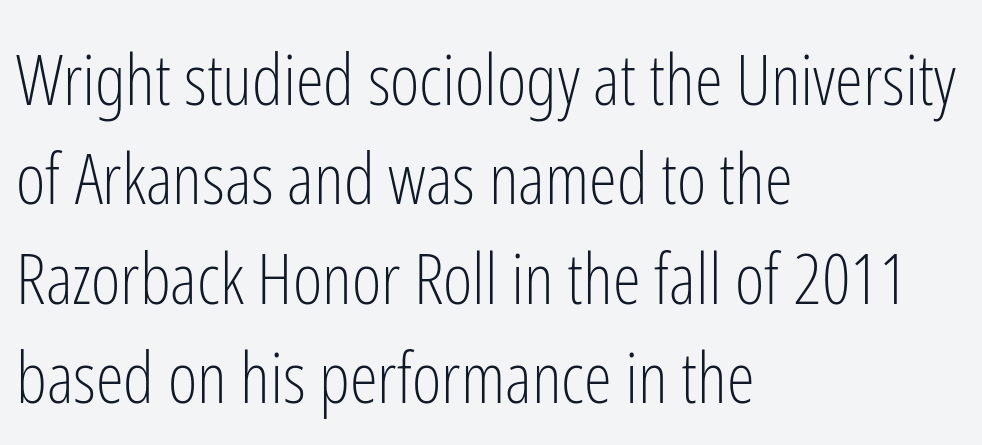
The image shows 71 px light, condensed sans-serif type, upright; set left-aligned, normal line spacing (1.4x), normal letter spacing, not underlined; low stroke contrast and a medium x-height.
